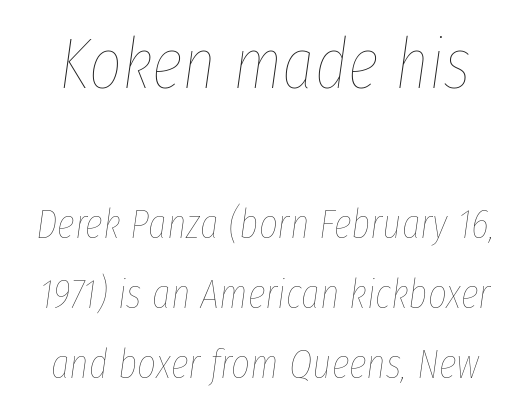
Q: Is the text bold? A: No.
Q: Is the text italic (slanted)? A: Yes, it leans right by about 8 degrees.
Q: Is the text underlined? A: No.
Q: Is the spacing between letters normal or unusually wide? A: Normal.
Q: Which block of text is set in a larger size, the first (top) or the second (bottom)? A: The first (top) one.
Q: Width (condensed, normal, or wide)? A: Condensed.
Q: Stroke contrast? A: Low.
Q: x-height? A: Medium.
Q: Monospaced? A: No.
